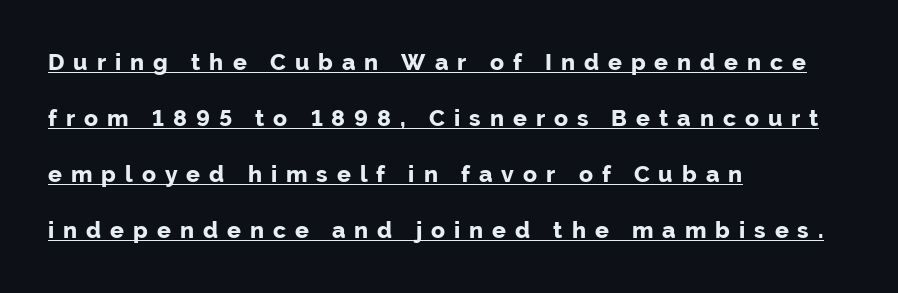
The image shows 23 px bold type, upright; set left-aligned, loose line spacing (2.44x), unusually wide letter spacing (+0.39 em), underlined.
